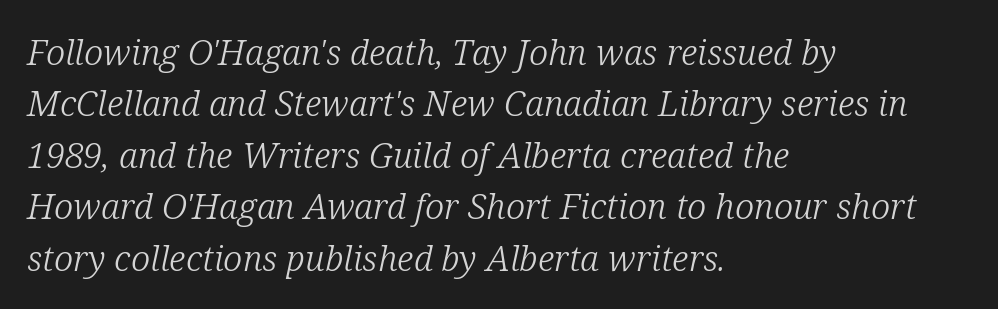
{"serif": "yes", "italic": "yes", "lean": "right", "slant_degrees": 12, "bold": "no", "weight": "light", "width": "normal", "stroke_contrast": "low", "x_height": "medium", "monospaced": "no", "underline": "no", "align": "left", "line_spacing": "normal", "line_spacing_ratio": 1.47, "letter_spacing": "normal", "letter_spacing_em": 0.0, "glyph_px": 35}
